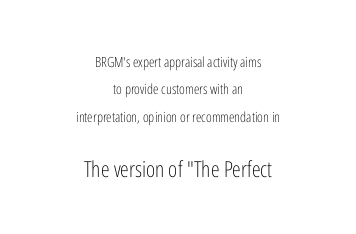
Visually the block forms a symmetrical silhouette, jagged on both flanks. A bare baseline throughout the passage. Small over large — that's the arrangement of the two blocks here. Vertical strokes here are truly vertical. The space between consecutive lines is lavish.
